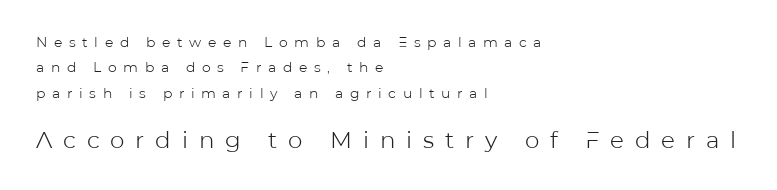
The image shows 23 px text type, upright; set left-aligned, line spacing 1.81x, unusually wide letter spacing (+0.47 em), not underlined; the second (bottom) block is 1.64x larger.
